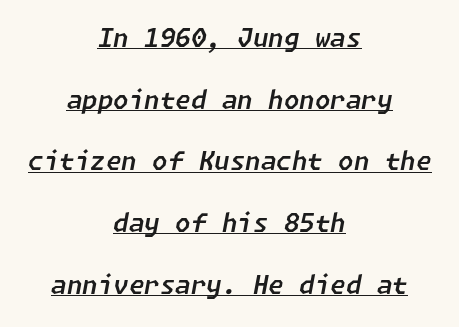
The image shows 25 px text type, italic (leaning right); set centered, loose line spacing (2.47x), normal letter spacing, underlined.
